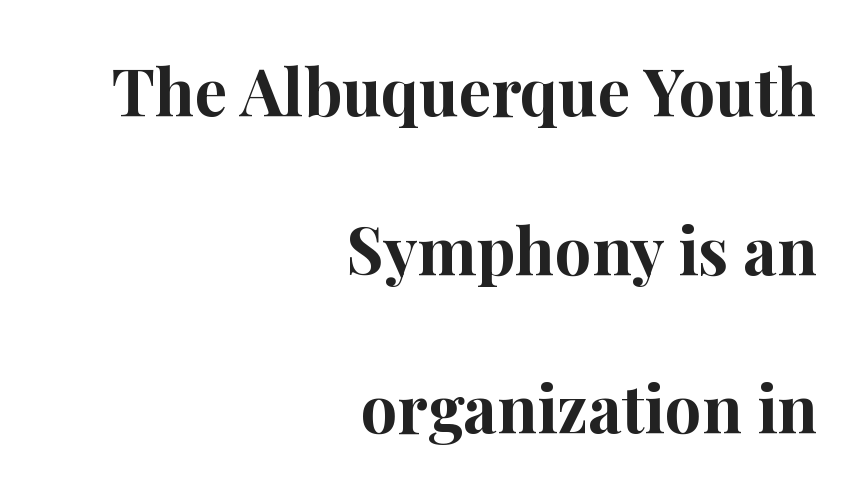
The image shows 65 px bold serif type, upright; set right-aligned, loose line spacing (2.44x), normal letter spacing, not underlined; high stroke contrast and a medium x-height.
